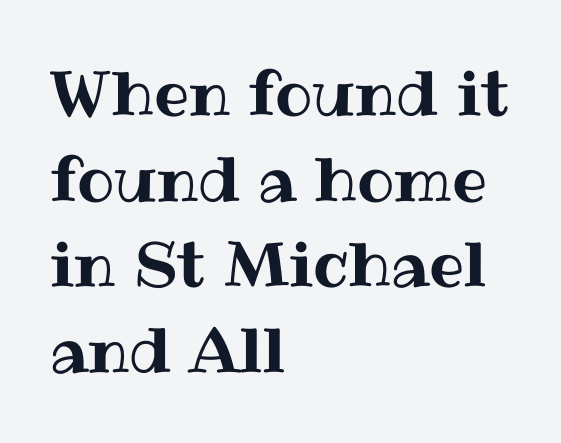
The gaps between neighbouring characters are ordinary and unremarkable. Horizontal alignment here is leftward, the default for most running prose. Compared with typical paragraphs, the rows here are spaced about the same. Looks like regular typesetting: each glyph gets only the width it needs. Tall strokes in this sample are plumb rather than angled. The specimen omits any rule beneath the text block's lines.
